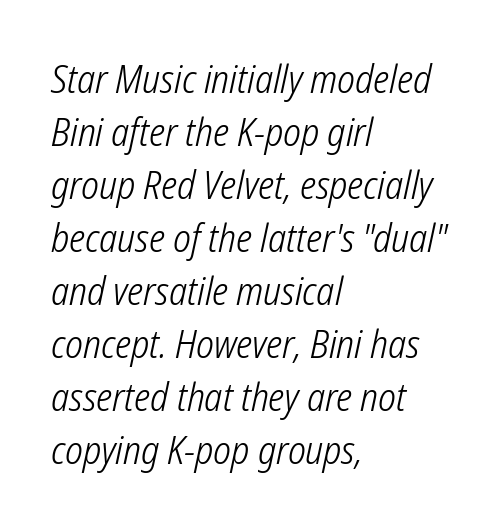
{"italic": "yes", "lean": "right", "slant_degrees": 12, "bold": "no", "weight": "light", "width": "condensed", "stroke_contrast": "low", "x_height": "medium", "monospaced": "no", "underline": "no", "align": "left", "line_spacing": "normal", "line_spacing_ratio": 1.36, "letter_spacing": "normal", "letter_spacing_em": 0.0, "glyph_px": 39}
